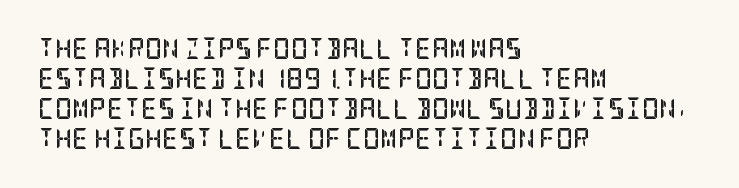
Q: Is the text bold? A: Yes.
Q: Is the text italic (slanted)? A: No, it is upright.
Q: Is the text underlined? A: No.
Q: How is the paragraph aligned? A: Left-aligned.
Q: Is the spacing between letters normal or unusually wide? A: Normal.
Q: Is the spacing between lines tight, normal or loose? A: Normal.
